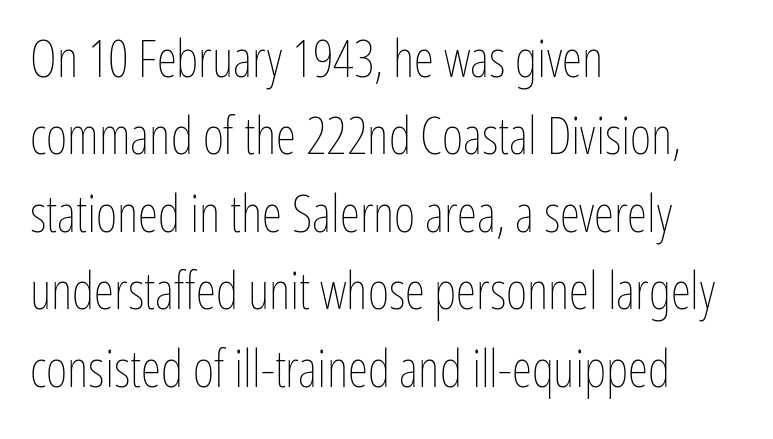
The face used here is proportionally spaced, like ordinary book or web type. Vertically, the passage feels balanced, rows spaced as you'd expect. The strokes are not fattened; the text isn't bold. This sample is left-justified, so line endings fall wherever the words run out. The foot of each line stays bare and open. Designer's note — italics off, roman on.
